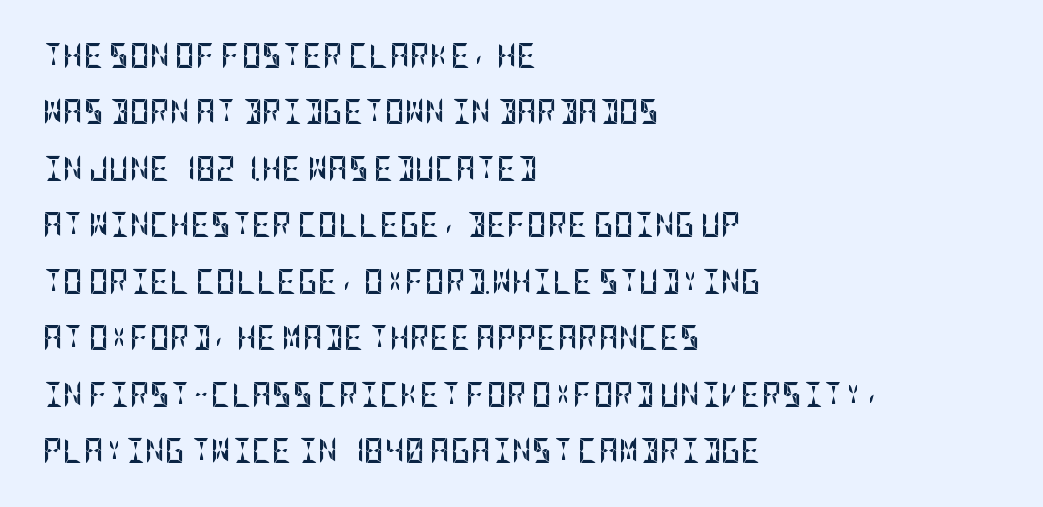
The zone under the glyphs is completely vacant. Weight check: bold — yes, fully. Spacing between characters is what you'd get straight out of the box. Layout note: lines flush left.
